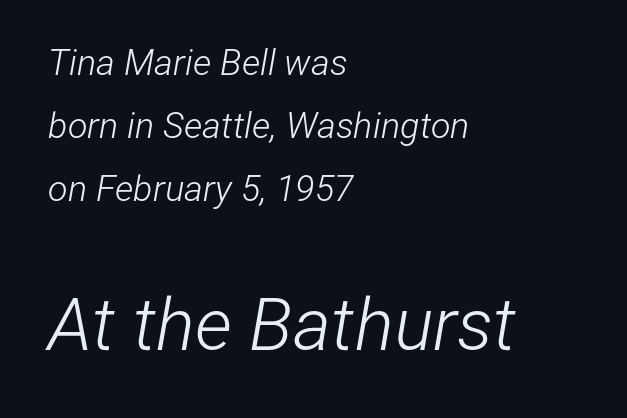
The image shows 73 px light, condensed type, italic (leaning right); set left-aligned, line spacing 1.75x, normal letter spacing, not underlined; the second (bottom) block is 2.03x larger; low stroke contrast and a medium x-height.
